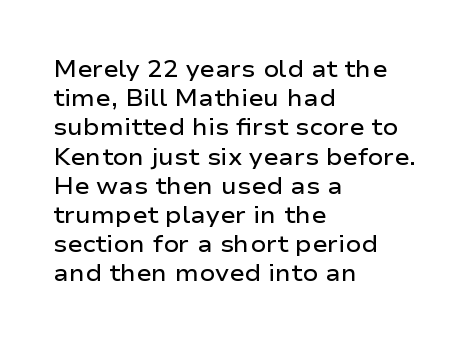
The image shows 23 px text type, upright; set left-aligned, normal line spacing (1.27x), normal letter spacing, not underlined.
